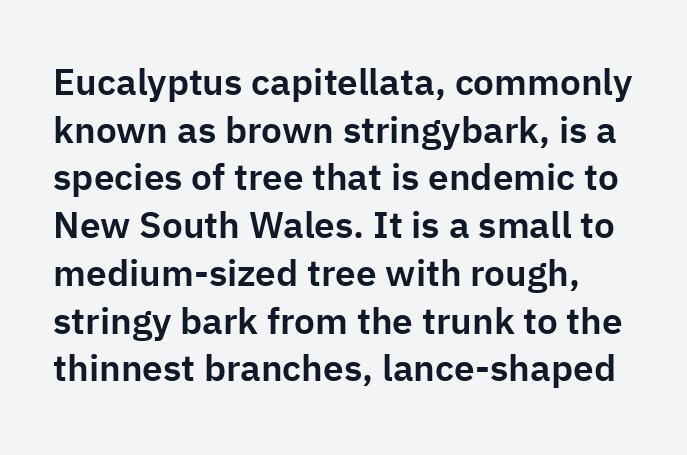
{"serif": "no", "italic": "no", "width": "normal", "stroke_contrast": "low", "x_height": "medium", "monospaced": "no", "underline": "no", "line_spacing": "normal", "line_spacing_ratio": 1.29, "letter_spacing": "normal", "letter_spacing_em": 0.0, "glyph_px": 37}
